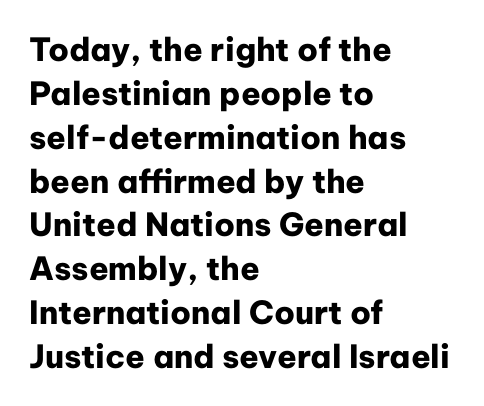
Notice how thick the strokes are: this is what a full bold looks like. What stands out about the letter spacing? Nothing — it is the standard amount. The typeface chosen for these lines omits serifs. The lettering holds an erect, upright posture throughout. Visually the block forms a straight wall on the left and a jagged coastline on the right.
